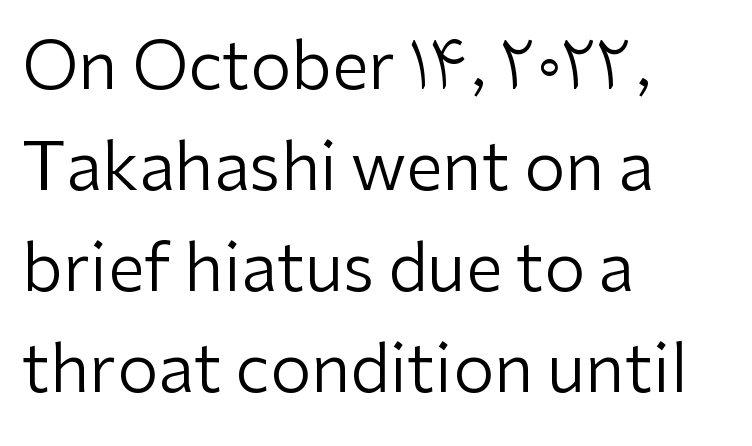
Here the glyphs are tracked normally, forming tight word shapes. These lines were composed using upright roman letters. The line-height multiplier appears to be the usual default. Looks like regular typesetting: each glyph gets only the width it needs. Nothing heavy about these letters — not bold at all. Check the space under the baseline: it is left empty.
